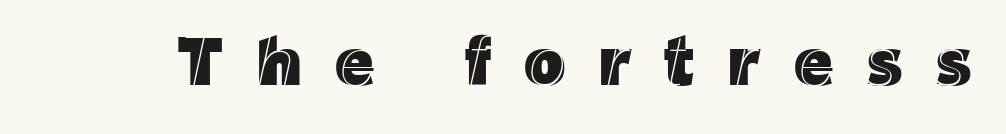
This sample has the flowing, uneven cadence of proportional lettering. You can tell it's not italic because the verticals are truly vertical. Descenders hang freely into open space. The face used here is rendered with a markedly widened letterfit.
